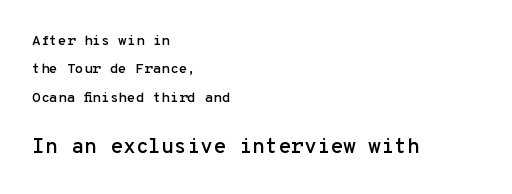
Here the second block reads like a headline and the first like body copy. Summary of vertical rhythm: relaxed, with wide interline spacing. Underline: absent. A student would call this left alignment; a typographer would say flush left, rag right. Tracking value appears to be zero — textbook default spacing.
